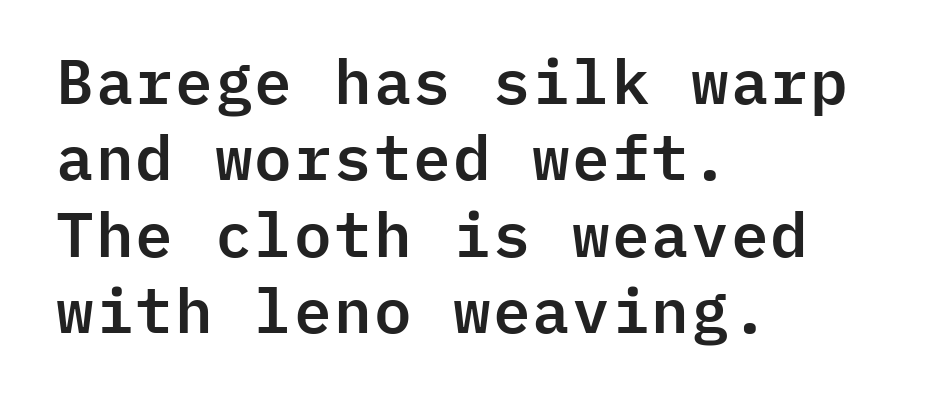
Do the characters align in a grid? Yes, the font is monospaced. When letters stand straight like this, we call the style roman or upright. The letterforms sit shoulder to shoulder at normal distance. Stroke terminals: plain, sans-serif. Short and long lines alike share a common starting point at left.
